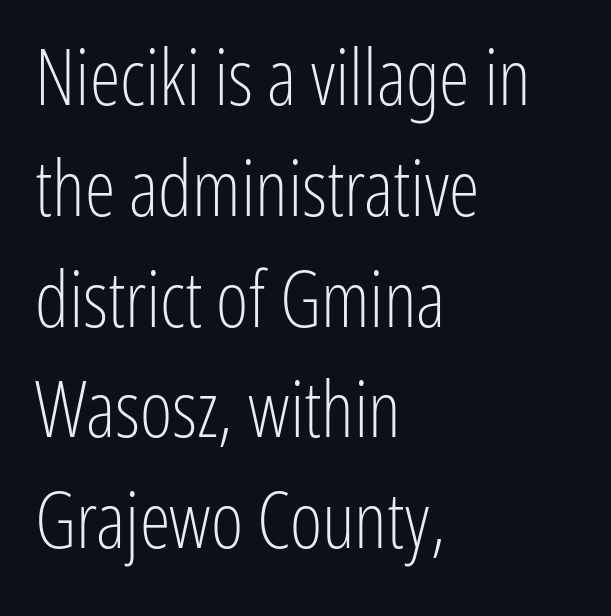
The image shows 78 px light, condensed sans-serif type, upright; set left-aligned, normal line spacing (1.42x), normal letter spacing, not underlined; low stroke contrast and a medium x-height.
